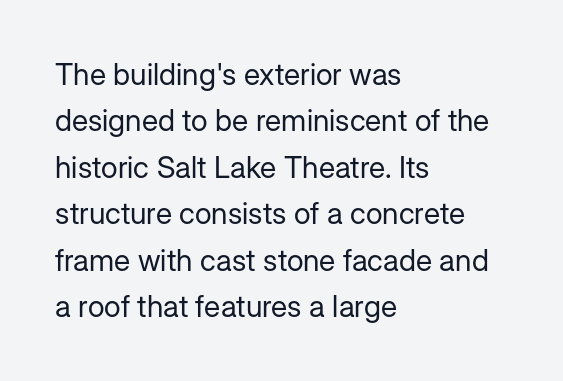
{"serif": "no", "italic": "no", "bold": "no", "weight": "regular", "width": "normal", "stroke_contrast": "low", "x_height": "medium", "monospaced": "no", "underline": "no", "align": "left", "line_spacing": "normal", "line_spacing_ratio": 1.55, "letter_spacing": "normal", "letter_spacing_em": 0.0, "glyph_px": 30}
